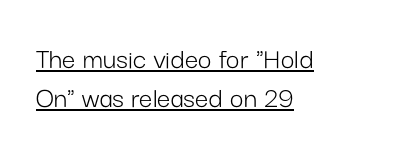
Q: Is the text bold? A: No.
Q: Is the text italic (slanted)? A: No, it is upright.
Q: Is the typeface a serif or a sans-serif typeface? A: Sans-serif.
Q: Is the text underlined? A: Yes.
Q: How is the paragraph aligned? A: Left-aligned.
Q: Is the spacing between letters normal or unusually wide? A: Normal.
Q: Is the spacing between lines tight, normal or loose? A: Normal.
Q: Width (condensed, normal, or wide)? A: Normal.
Q: Stroke contrast? A: Low.
Q: x-height? A: Medium.
Q: Monospaced? A: No.
